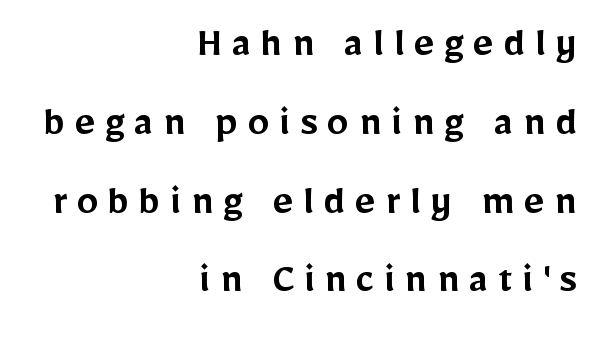
The image shows 44 px semibold sans-serif type, upright; set right-aligned, line spacing 1.79x, unusually wide letter spacing (+0.22 em), not underlined; low stroke contrast and a medium x-height.
